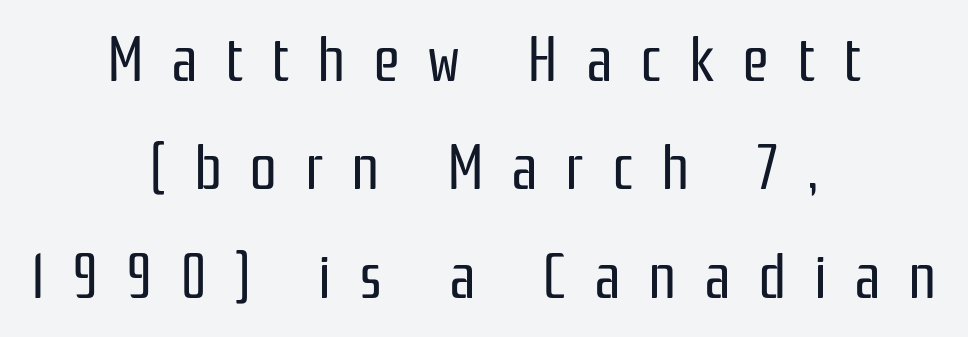
{"serif": "no", "italic": "no", "bold": "no", "weight": "regular", "width": "condensed", "stroke_contrast": "low", "x_height": "medium", "monospaced": "no", "underline": "no", "align": "center", "line_spacing_ratio": 1.75, "letter_spacing": "wide", "letter_spacing_em": 0.44, "glyph_px": 62}
